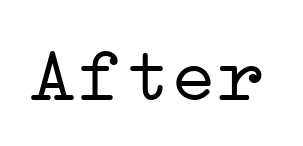
The rendering shows small feet on the letterforms — a serif design. The face used here is rendered with its standard letterfit. The letterforms sit at book weight or below. Nope, not italic — everything's standing straight. The strip under each line holds only bare page.
